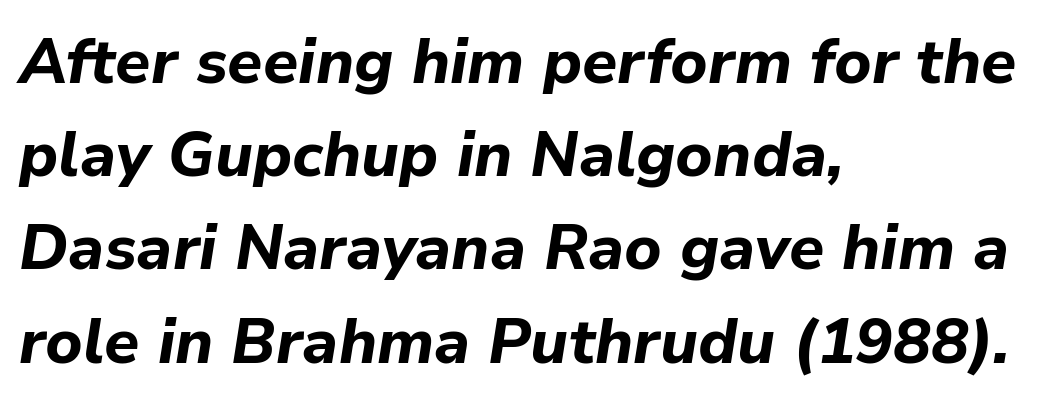
The image shows 63 px bold type, italic (leaning right); set left-aligned, normal line spacing (1.48x), normal letter spacing, not underlined; low stroke contrast and a medium x-height.
